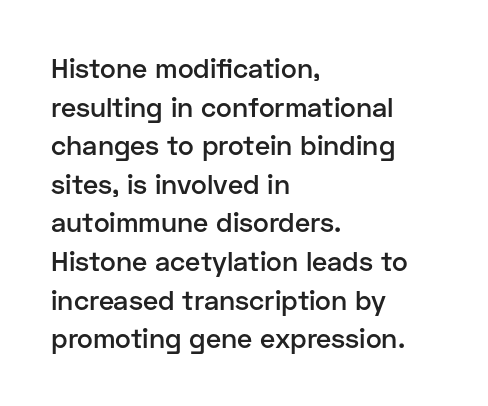
The image shows 27 px text type, upright; set left-aligned, normal line spacing (1.43x), normal letter spacing, not underlined.
